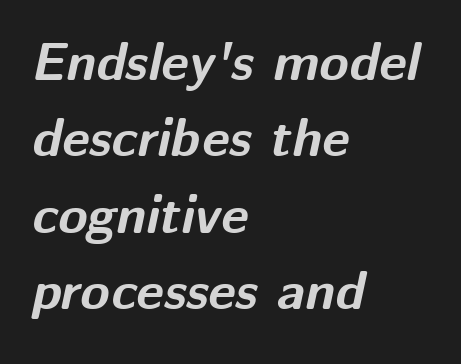
{"italic": "yes", "lean": "right", "slant_degrees": 12, "bold": "yes", "weight": "bold", "width": "normal", "stroke_contrast": "medium", "x_height": "medium", "monospaced": "no", "underline": "no", "align": "left", "line_spacing": "normal", "line_spacing_ratio": 1.44, "letter_spacing": "normal", "letter_spacing_em": 0.0, "glyph_px": 53}
